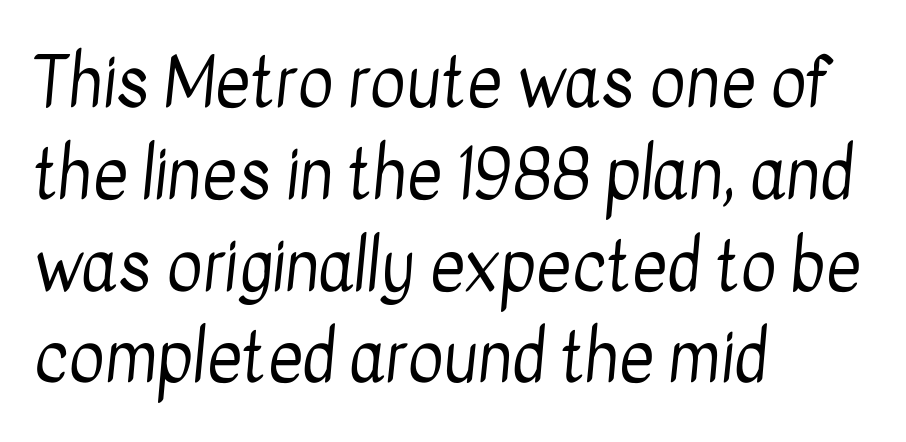
Underline: absent. Is the block centered? No — it sits flush against the left margin. Character widths vary here, with narrow letters taking less room than wide ones. The block of text has a typical density, with ordinary space between rows.
